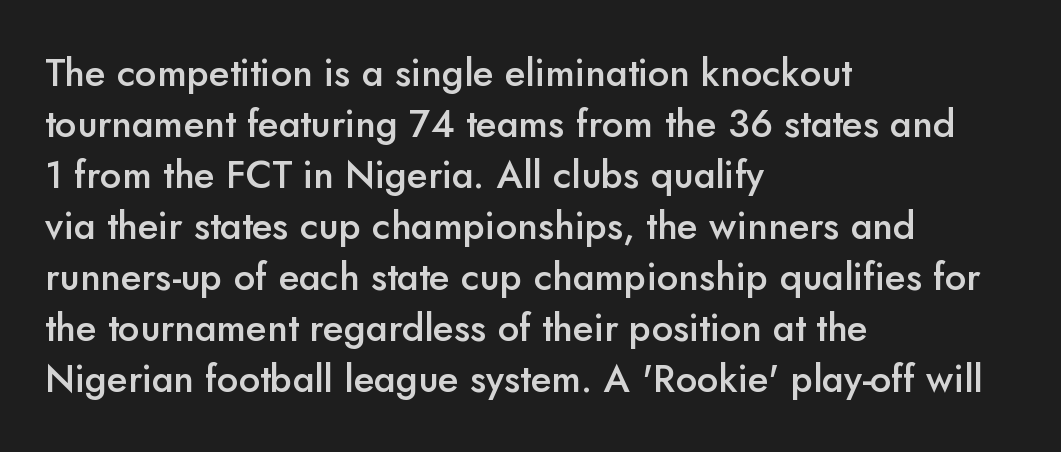
The image shows 38 px semibold sans-serif type, upright; set left-aligned, normal line spacing (1.34x), normal letter spacing, not underlined; low stroke contrast and a small x-height.
